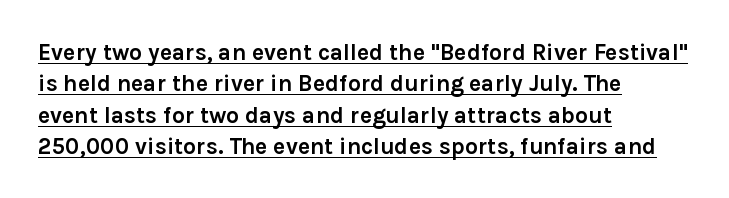
{"italic": "no", "bold": "yes", "underline": "yes", "align": "left", "line_spacing": "normal", "line_spacing_ratio": 1.36, "letter_spacing": "normal", "letter_spacing_em": 0.0, "glyph_px": 23}
